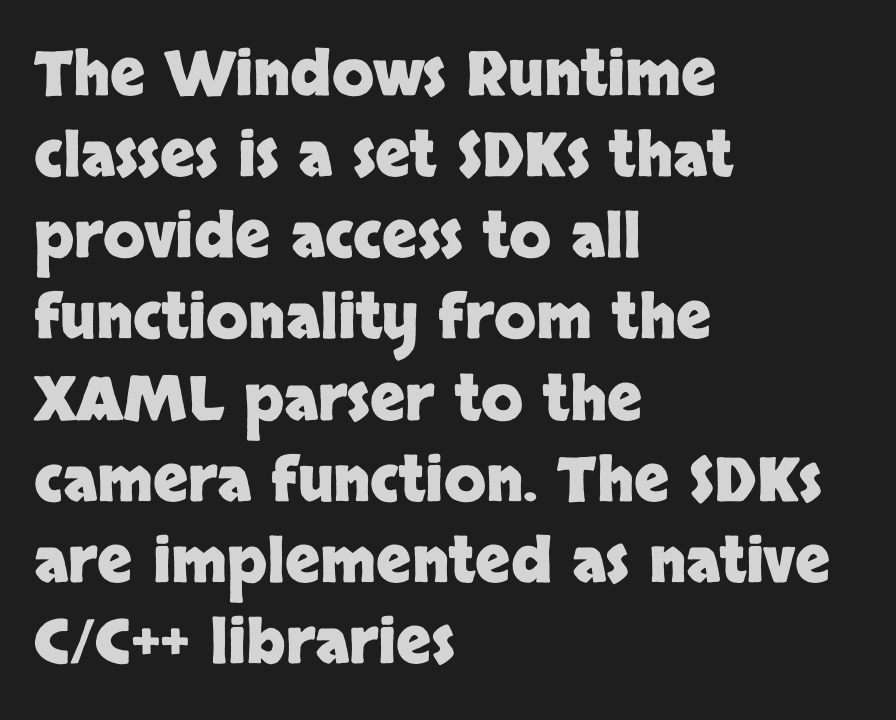
Q: Is the text bold? A: Yes.
Q: Is the text italic (slanted)? A: No, it is upright.
Q: Is the typeface a serif or a sans-serif typeface? A: Sans-serif.
Q: Is the text underlined? A: No.
Q: How is the paragraph aligned? A: Left-aligned.
Q: Is the spacing between letters normal or unusually wide? A: Normal.
Q: Is the spacing between lines tight, normal or loose? A: Normal.
Q: Width (condensed, normal, or wide)? A: Normal.
Q: Stroke contrast? A: Low.
Q: x-height? A: Large.
Q: Monospaced? A: No.
